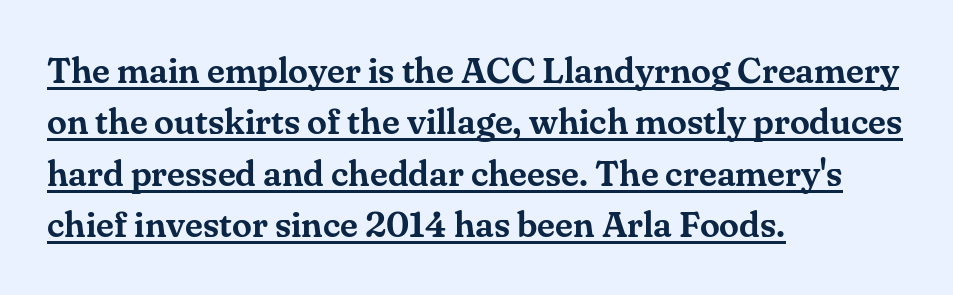
The image shows 36 px serif type, upright; set left-aligned, normal line spacing (1.43x), normal letter spacing, underlined; medium stroke contrast and a small x-height.
